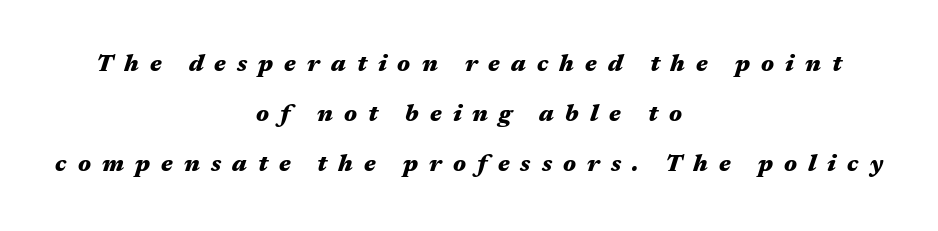
The lettering tilts uniformly, giving the passage an italic look. Does the copy run flush right? No — it is centered line by line. Descenders hang freely into open space. The face used here has the dense, thick strokes of a bold.
